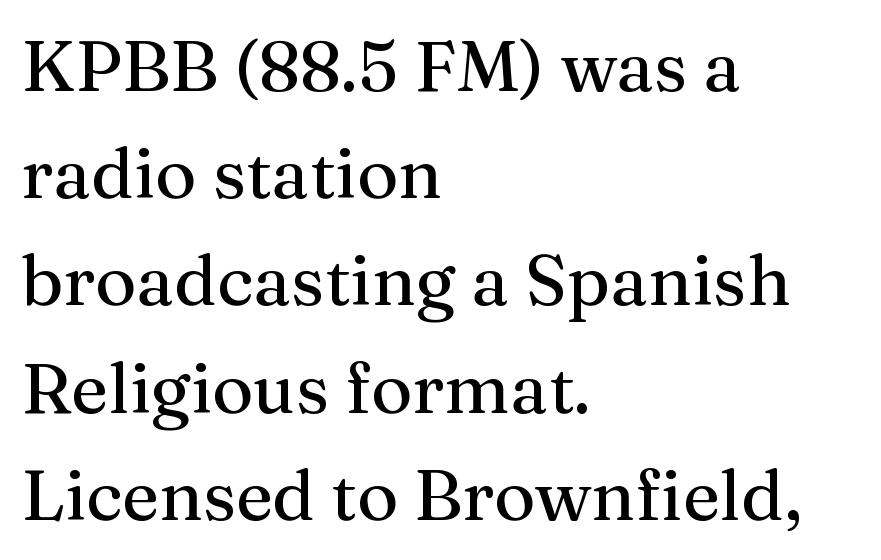
Rows of type keep a routine distance in the vertical direction. These lines are rendered in a variable-pitch font. Nobody drew a line under any word here. You can tell from the footed stems that serif type was used.
